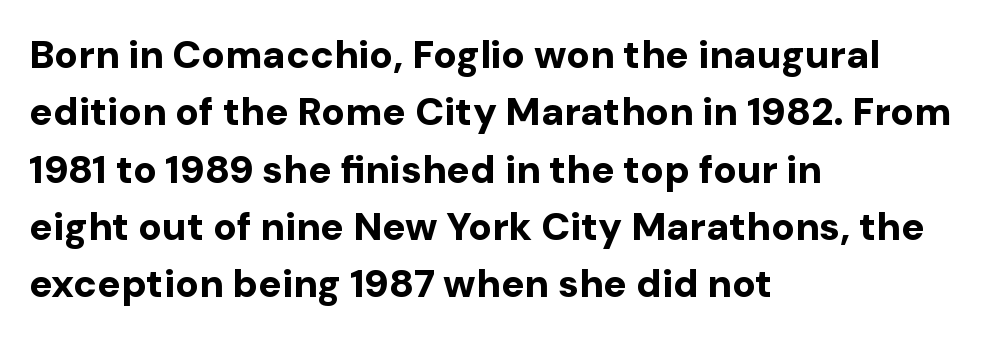
{"serif": "no", "italic": "no", "bold": "yes", "weight": "bold", "width": "normal", "stroke_contrast": "low", "x_height": "medium", "monospaced": "no", "underline": "no", "align": "left", "line_spacing": "normal", "line_spacing_ratio": 1.47, "letter_spacing": "normal", "letter_spacing_em": 0.0, "glyph_px": 39}
